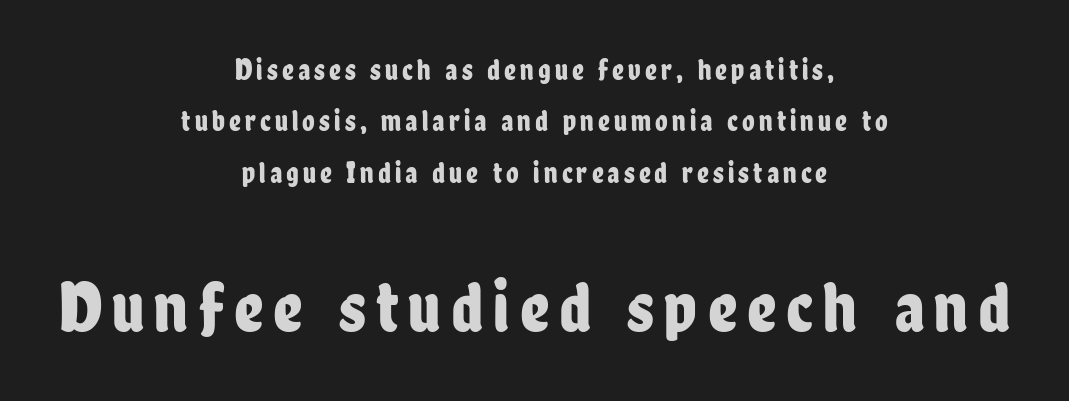
If you folded the block vertically in half, each line would mirror itself in length. The characters display no serif detailing; their extremities are plain. Between these two stacked blocks, the lower one wins on size. The letters stand straight up with perfectly vertical stems. The foot of each line stays bare and open.
